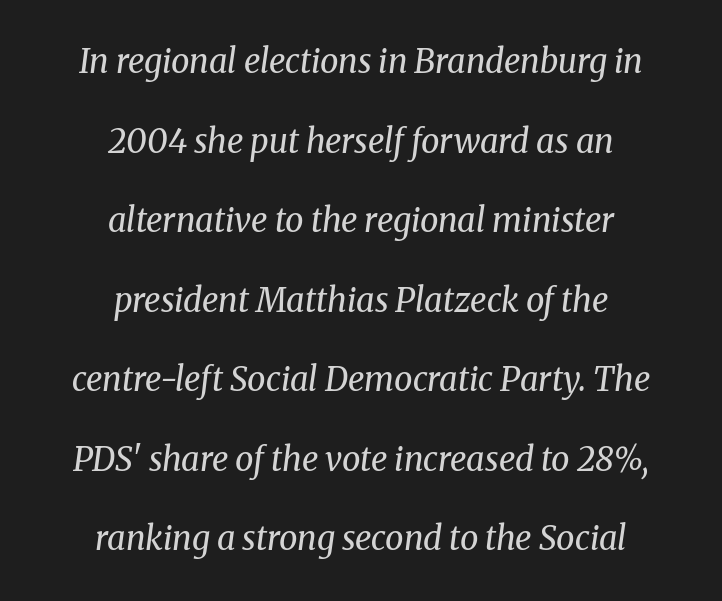
{"serif": "yes", "italic": "yes", "lean": "right", "slant_degrees": 8, "bold": "no", "weight": "regular", "width": "normal", "stroke_contrast": "medium", "x_height": "medium", "monospaced": "no", "underline": "no", "align": "center", "line_spacing": "loose", "line_spacing_ratio": 2.41, "letter_spacing": "normal", "letter_spacing_em": 0.0, "glyph_px": 33}
